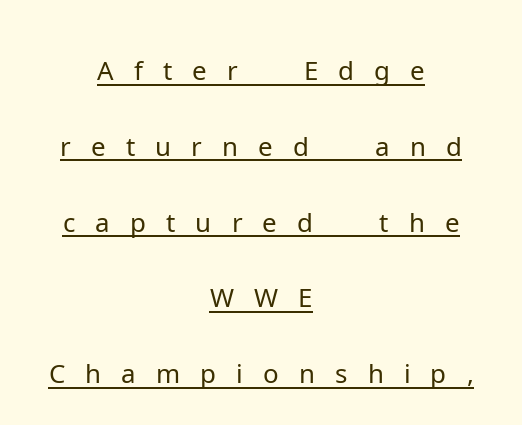
The image shows 53 px light sans-serif type, upright; set centered, normal line spacing (1.43x), unusually wide letter spacing (+0.38 em), underlined; low stroke contrast and a medium x-height.
